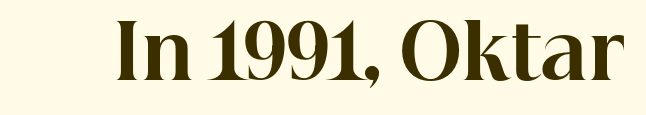
Q: Is the text bold? A: Yes.
Q: Is the text italic (slanted)? A: No, it is upright.
Q: Is the typeface a serif or a sans-serif typeface? A: Serif.
Q: Is the text underlined? A: No.
Q: Is the spacing between letters normal or unusually wide? A: Normal.
Q: Width (condensed, normal, or wide)? A: Normal.
Q: Stroke contrast? A: High.
Q: x-height? A: Medium.
Q: Monospaced? A: No.
